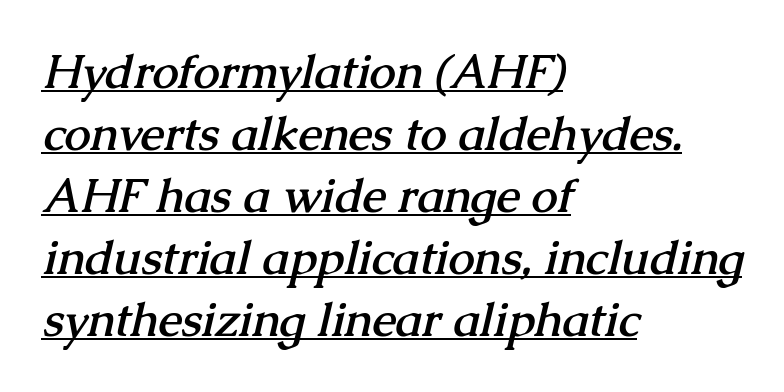
Q: Is the text bold? A: Yes.
Q: Is the typeface a serif or a sans-serif typeface? A: Serif.
Q: Is the text underlined? A: Yes.
Q: How is the paragraph aligned? A: Left-aligned.
Q: Is the spacing between letters normal or unusually wide? A: Normal.
Q: Is the spacing between lines tight, normal or loose? A: Normal.
Q: Width (condensed, normal, or wide)? A: Normal.
Q: Stroke contrast? A: Medium.
Q: x-height? A: Medium.
Q: Monospaced? A: No.
